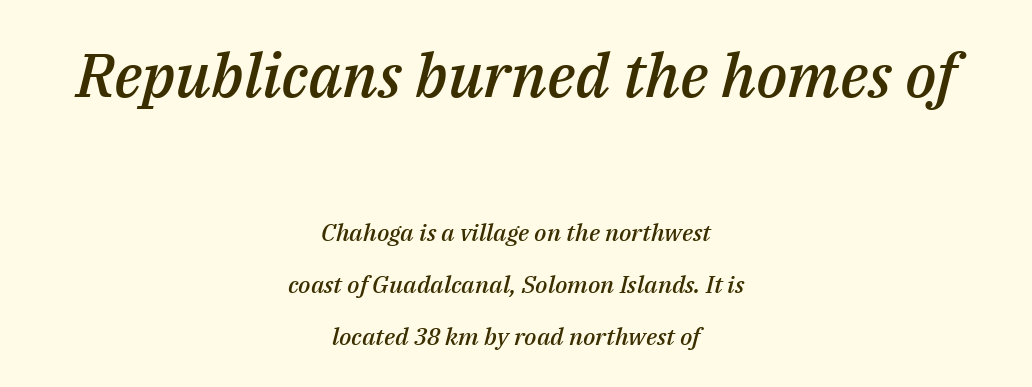
Widely set lines give the paragraph a tall, airy silhouette. Does the bottom block carry the larger type? No, the top block does. The passage shown is typed in a proportional face where columns would drift. Nobody drew a line under any word here.
